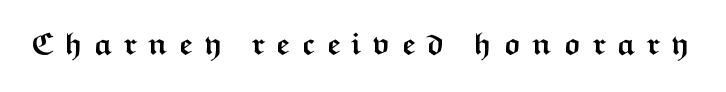
{"serif": "no", "italic": "no", "bold": "yes", "weight": "semibold", "width": "wide", "stroke_contrast": "medium", "x_height": "medium", "monospaced": "no", "underline": "no", "letter_spacing": "wide", "letter_spacing_em": 0.34, "glyph_px": 31}
